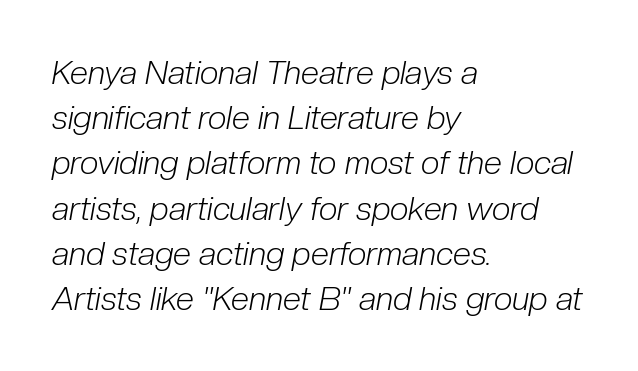
Q: Is the text bold? A: No.
Q: Is the text italic (slanted)? A: Yes, it leans right by about 10 degrees.
Q: Is the text underlined? A: No.
Q: How is the paragraph aligned? A: Left-aligned.
Q: Is the spacing between letters normal or unusually wide? A: Normal.
Q: Is the spacing between lines tight, normal or loose? A: Normal.
Q: Width (condensed, normal, or wide)? A: Condensed.
Q: Stroke contrast? A: Low.
Q: x-height? A: Medium.
Q: Monospaced? A: No.
